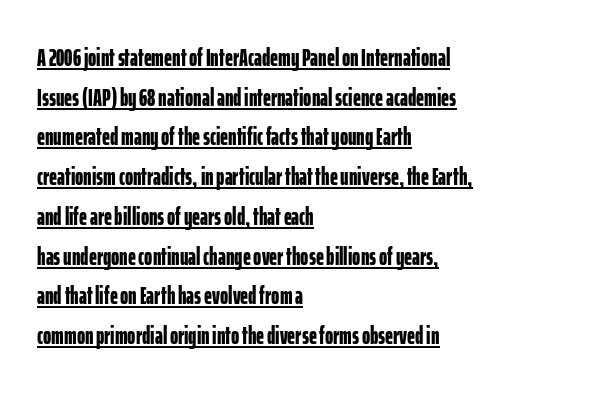
The image shows 25 px bold type, upright; set left-aligned, normal line spacing (1.59x), normal letter spacing, underlined.
